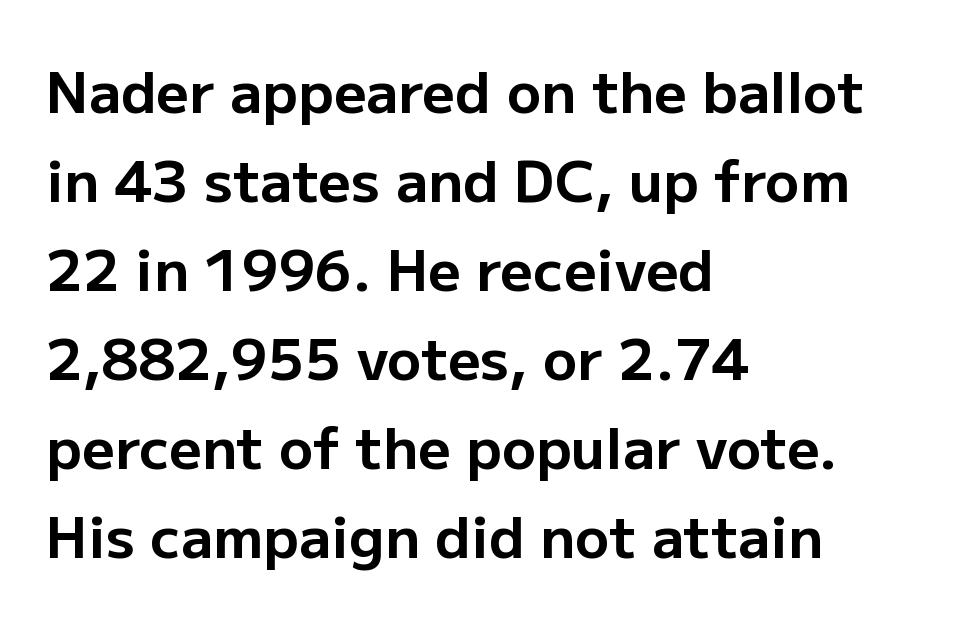
Observe the ordinary spacing: letters are neighbours, not strangers. The paragraph has a hard left edge and a soft right edge. Chunky letters — that's bold for sure. Style check: upright. The words here are not underlined. Does the type have serifs? No, each stem ends abruptly.
